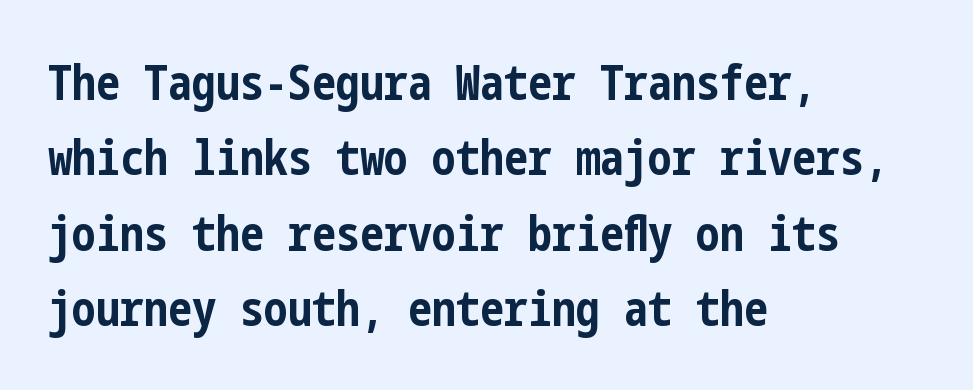
{"serif": "no", "italic": "no", "bold": "yes", "weight": "bold", "width": "condensed", "stroke_contrast": "low", "x_height": "medium", "underline": "no", "align": "left", "line_spacing": "normal", "line_spacing_ratio": 1.57, "letter_spacing": "normal", "letter_spacing_em": 0.0, "glyph_px": 48}
